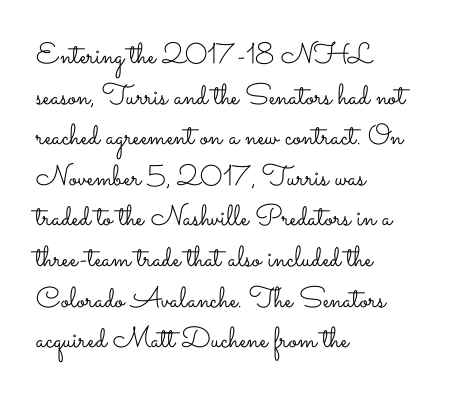
Q: Is the text bold? A: No.
Q: Is the text italic (slanted)? A: Yes.
Q: Is the text underlined? A: No.
Q: How is the paragraph aligned? A: Left-aligned.
Q: Is the spacing between letters normal or unusually wide? A: Normal.
Q: Is the spacing between lines tight, normal or loose? A: Normal.
Q: Width (condensed, normal, or wide)? A: Wide.
Q: Stroke contrast? A: Low.
Q: x-height? A: Small.
Q: Monospaced? A: No.
